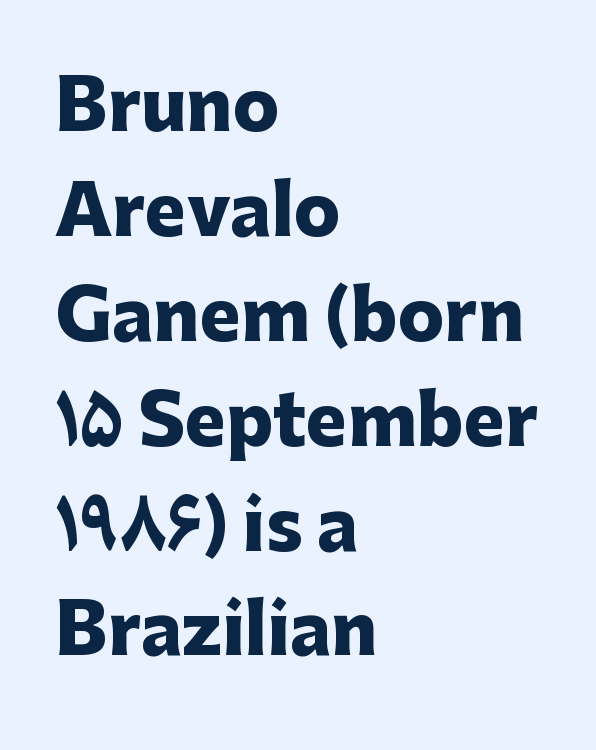
{"serif": "no", "italic": "no", "bold": "yes", "weight": "heavy", "width": "normal", "stroke_contrast": "low", "x_height": "medium", "monospaced": "no", "underline": "no", "align": "left", "line_spacing": "normal", "line_spacing_ratio": 1.52, "letter_spacing": "normal", "letter_spacing_em": 0.0, "glyph_px": 69}
